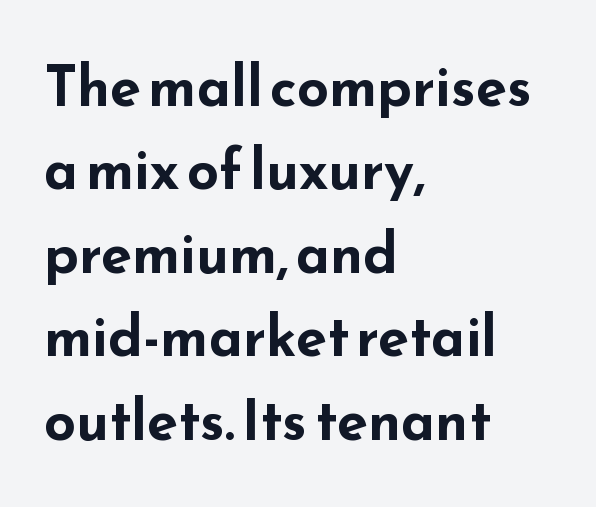
The type sits square on the baseline with zero lean. This is heavy type, rendered in bold. Letterform terminals end flat and unadorned throughout the passage. A bare baseline throughout the passage. Between one letter and the next there's only the usual sliver of space.
